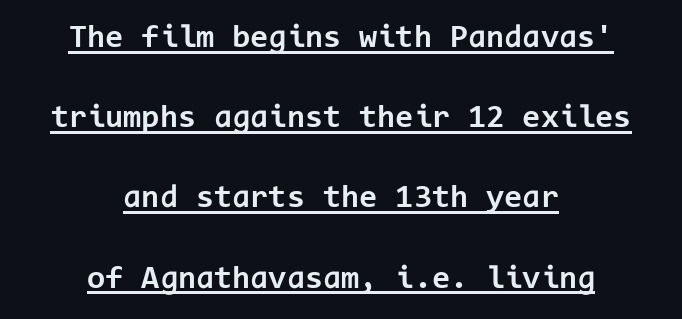
The image shows 33 px bold sans-serif type, upright, monospaced; set centered, loose line spacing (2.43x), normal letter spacing, underlined; low stroke contrast and a medium x-height.
